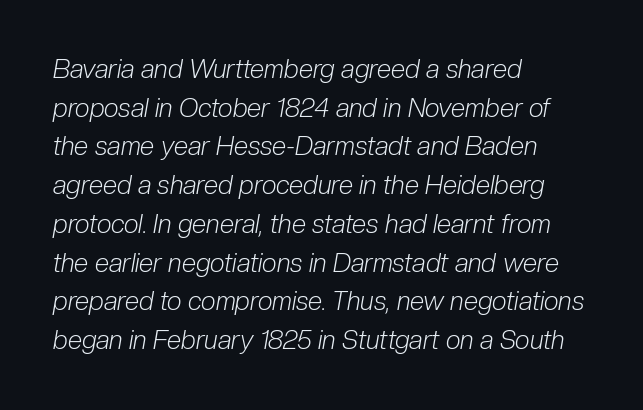
{"italic": "yes", "lean": "right", "slant_degrees": 10, "bold": "no", "underline": "no", "align": "left", "line_spacing": "normal", "line_spacing_ratio": 1.49, "letter_spacing": "normal", "letter_spacing_em": 0.0, "glyph_px": 26}
